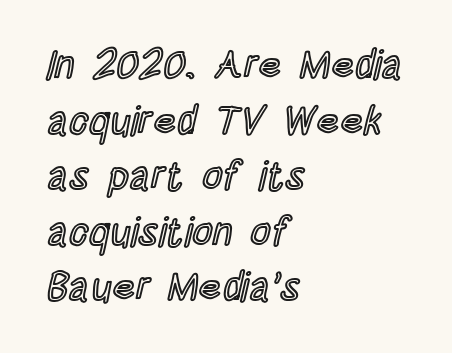
The image shows 40 px condensed type; set left-aligned, normal line spacing (1.39x), normal letter spacing, not underlined; a large x-height.
